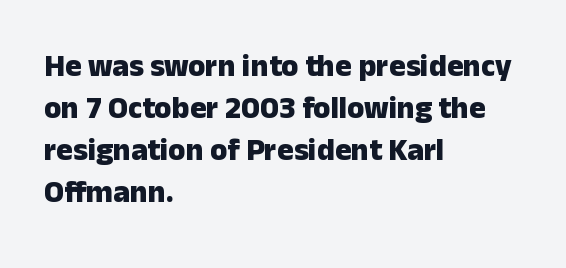
Q: Is the text bold? A: Yes.
Q: Is the text italic (slanted)? A: No, it is upright.
Q: Is the typeface a serif or a sans-serif typeface? A: Sans-serif.
Q: Is the text underlined? A: No.
Q: How is the paragraph aligned? A: Left-aligned.
Q: Is the spacing between letters normal or unusually wide? A: Normal.
Q: Is the spacing between lines tight, normal or loose? A: Normal.
Q: Width (condensed, normal, or wide)? A: Normal.
Q: Stroke contrast? A: Low.
Q: x-height? A: Medium.
Q: Monospaced? A: No.
